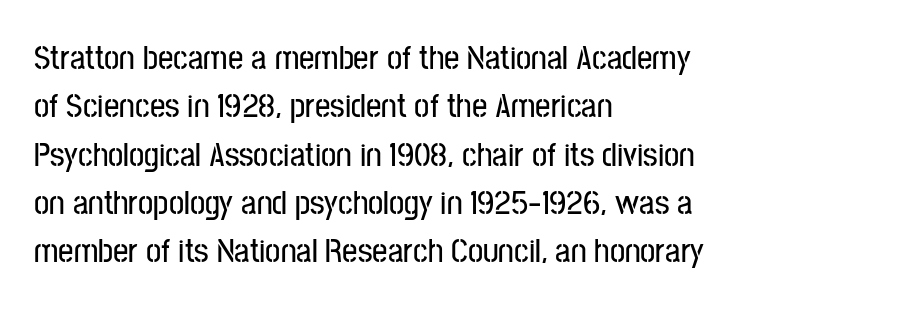
The image shows 34 px condensed sans-serif type, upright; set left-aligned, normal line spacing (1.42x), normal letter spacing, not underlined; low stroke contrast and a medium x-height.
